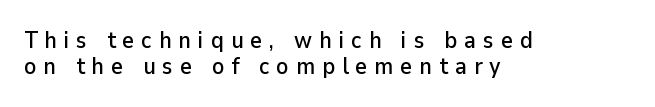
Q: Is the text italic (slanted)? A: No, it is upright.
Q: Is the text underlined? A: No.
Q: How is the paragraph aligned? A: Left-aligned.
Q: Is the spacing between letters normal or unusually wide? A: Unusually wide.
Q: Is the spacing between lines tight, normal or loose? A: Tight.
